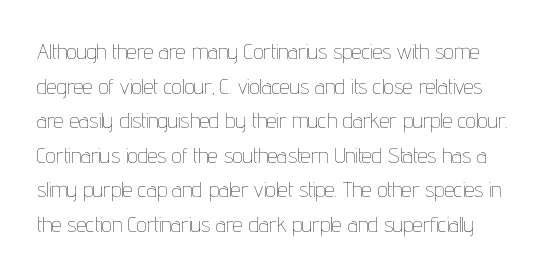
Letters rest on an invisible, unmarked baseline. These glyphs show unthickened strokes, regular width or finer. Horizontal bands of white between lines are of average thickness. The letterforms sit shoulder to shoulder at normal distance. Nope, not italic — everything's standing straight.
